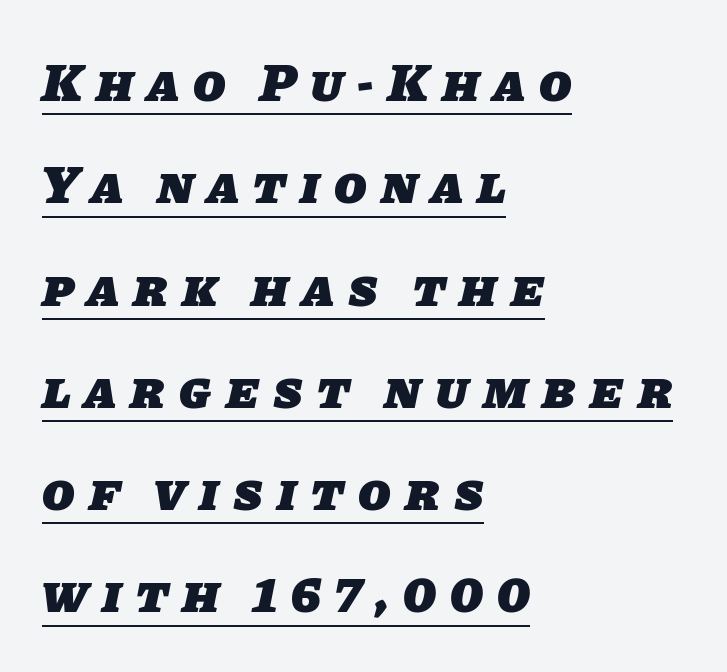
{"bold": "yes", "weight": "heavy", "width": "normal", "stroke_contrast": "low", "x_height": "large", "monospaced": "no", "underline": "yes", "align": "left", "line_spacing": "loose", "line_spacing_ratio": 1.93, "letter_spacing": "wide", "letter_spacing_em": 0.27, "glyph_px": 53}
